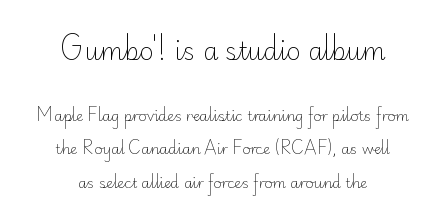
Q: Is the text bold? A: No.
Q: Is the text italic (slanted)? A: No, it is upright.
Q: Is the text underlined? A: No.
Q: How is the paragraph aligned? A: Centered.
Q: Is the spacing between letters normal or unusually wide? A: Normal.
Q: Is the spacing between lines tight, normal or loose? A: Loose.
Q: Which block of text is set in a larger size, the first (top) or the second (bottom)? A: The first (top) one.
